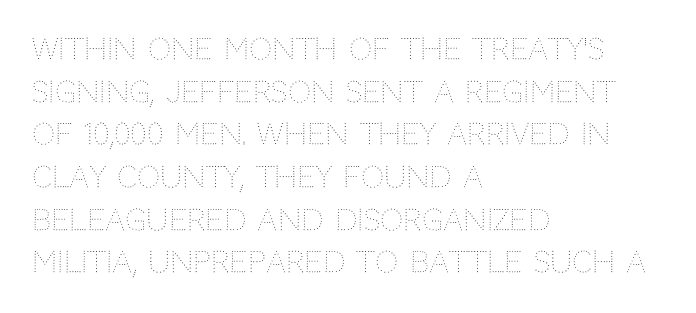
The image shows 29 px thin type, upright; set left-aligned, normal line spacing (1.47x), normal letter spacing, not underlined; medium stroke contrast and a large x-height.
